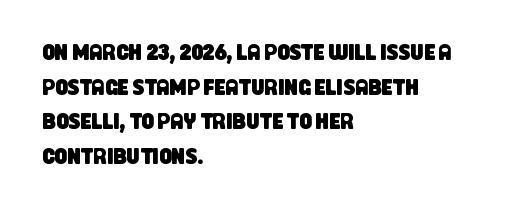
The space between consecutive lines is moderate. The type is set solid horizontally, with unmodified tracking. The passage is arranged the way most books set body copy — flush left. A bare baseline throughout the passage.
